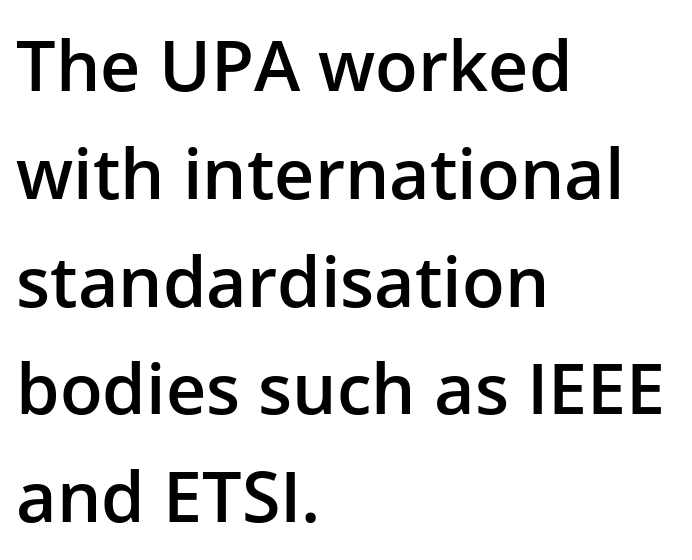
The image shows 70 px semibold sans-serif type, upright; set left-aligned, normal line spacing (1.54x), normal letter spacing, not underlined; low stroke contrast and a medium x-height.
